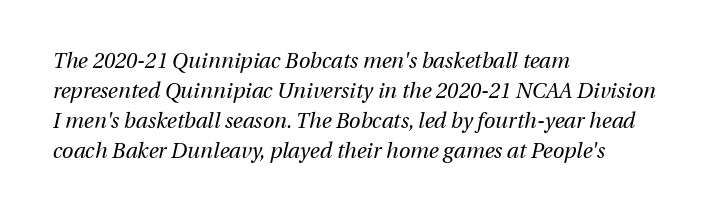
Q: Is the text bold? A: No.
Q: Is the text italic (slanted)? A: Yes, it leans right by about 13 degrees.
Q: Is the text underlined? A: No.
Q: How is the paragraph aligned? A: Left-aligned.
Q: Is the spacing between letters normal or unusually wide? A: Normal.
Q: Is the spacing between lines tight, normal or loose? A: Normal.
